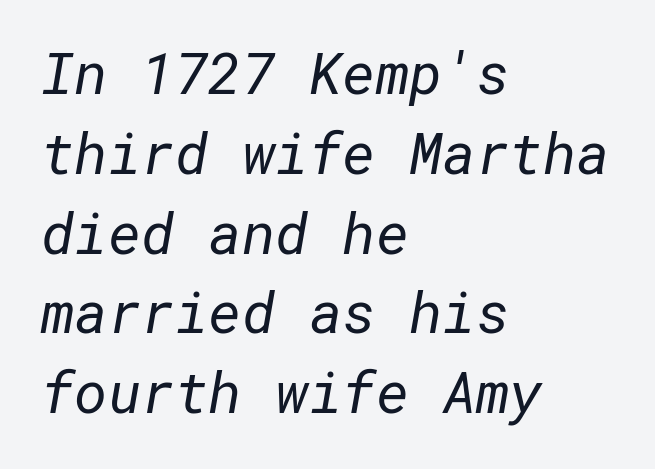
The image shows 57 px regular-weight sans-serif type; set left-aligned, normal line spacing (1.4x), normal letter spacing, not underlined; low stroke contrast and a medium x-height.
